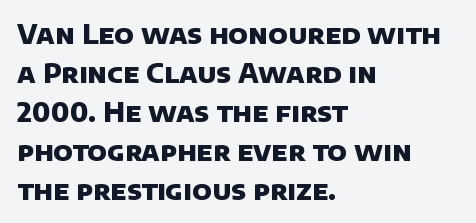
The image shows 26 px bold type; set left-aligned, normal line spacing (1.5x), normal letter spacing, not underlined.
